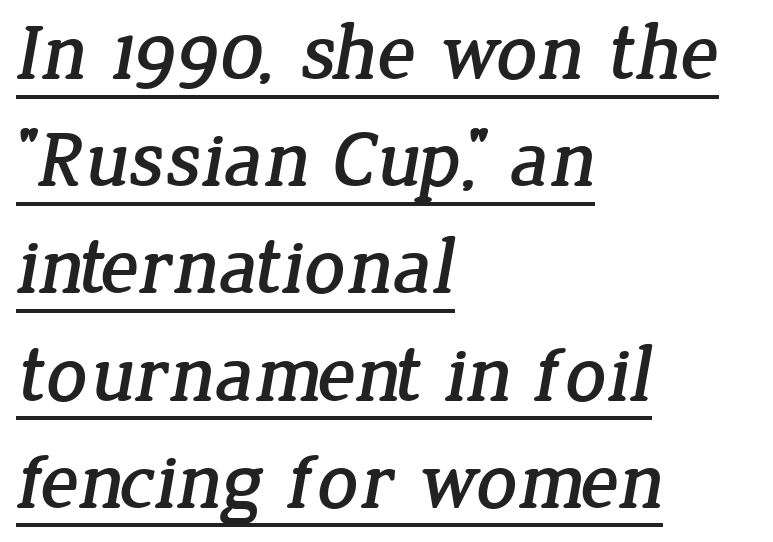
{"serif": "yes", "width": "normal", "stroke_contrast": "low", "x_height": "medium", "monospaced": "no", "underline": "yes", "align": "left", "line_spacing": "normal", "line_spacing_ratio": 1.34, "letter_spacing": "normal", "letter_spacing_em": 0.0, "glyph_px": 80}
